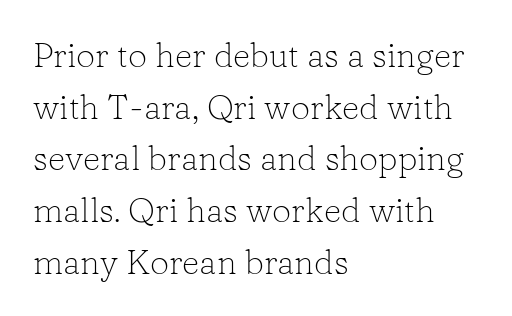
{"serif": "yes", "italic": "no", "bold": "no", "weight": "light", "width": "normal", "stroke_contrast": "low", "x_height": "medium", "monospaced": "no", "underline": "no", "align": "left", "line_spacing": "normal", "line_spacing_ratio": 1.52, "letter_spacing": "normal", "letter_spacing_em": 0.0, "glyph_px": 34}
